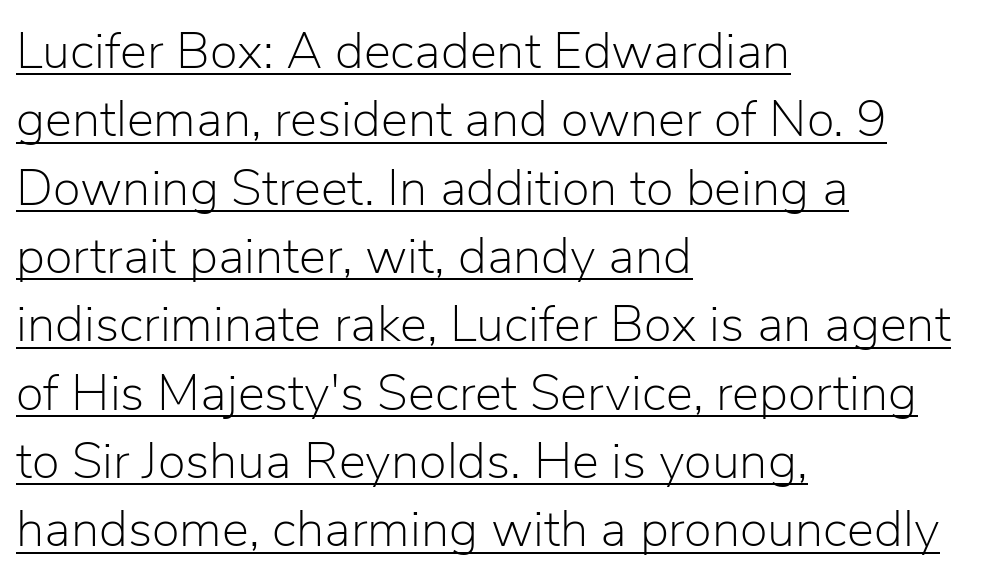
Q: Is the text bold? A: No.
Q: Is the text italic (slanted)? A: No, it is upright.
Q: Is the typeface a serif or a sans-serif typeface? A: Sans-serif.
Q: Is the text underlined? A: Yes.
Q: How is the paragraph aligned? A: Left-aligned.
Q: Is the spacing between letters normal or unusually wide? A: Normal.
Q: Is the spacing between lines tight, normal or loose? A: Normal.
Q: Width (condensed, normal, or wide)? A: Normal.
Q: Stroke contrast? A: Low.
Q: x-height? A: Medium.
Q: Monospaced? A: No.
